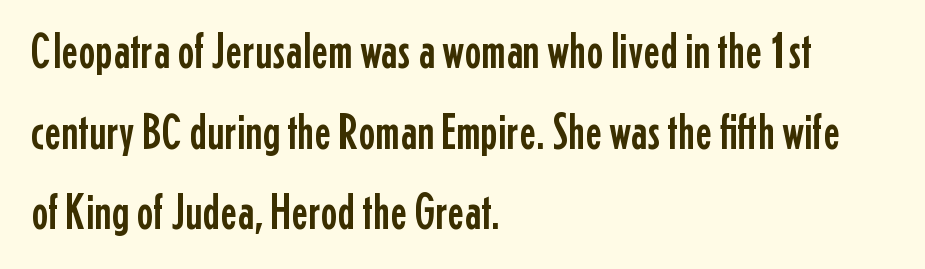
Q: Is the text italic (slanted)? A: No, it is upright.
Q: Is the typeface a serif or a sans-serif typeface? A: Sans-serif.
Q: Is the text underlined? A: No.
Q: How is the paragraph aligned? A: Left-aligned.
Q: Is the spacing between letters normal or unusually wide? A: Normal.
Q: Is the spacing between lines tight, normal or loose? A: Normal.
Q: Width (condensed, normal, or wide)? A: Condensed.
Q: Stroke contrast? A: Low.
Q: x-height? A: Medium.
Q: Monospaced? A: No.
